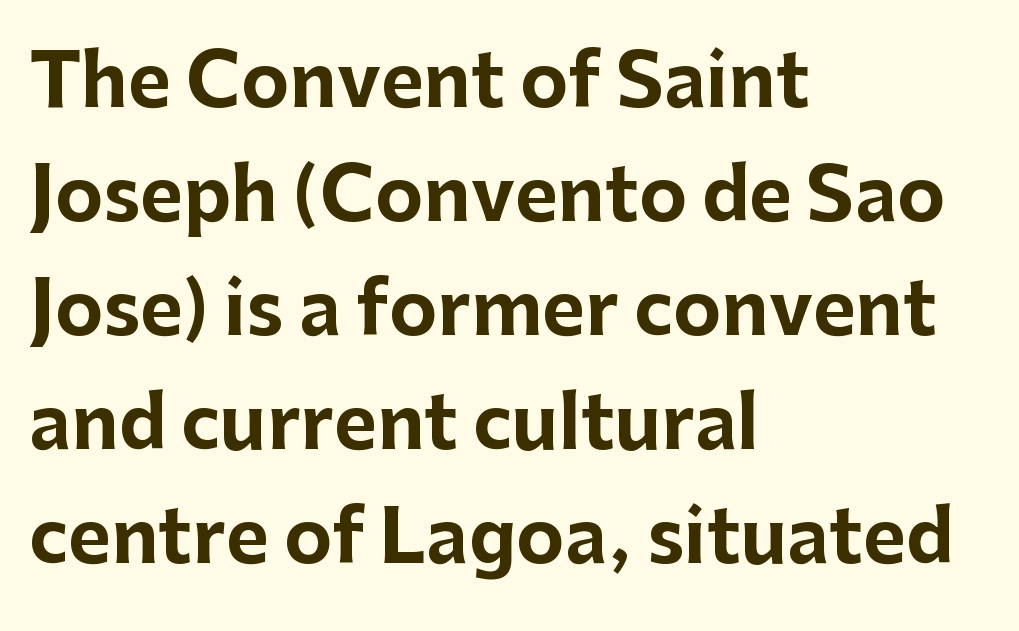
Ordinary non-slanted type is in use. Bare-footed words on every line. Left-aligned paragraph, ragged on the right. Proportional: the letters do not fall into vertical columns. Students, observe: this is what conventionally led text looks like. Short note: letters normally spaced.
